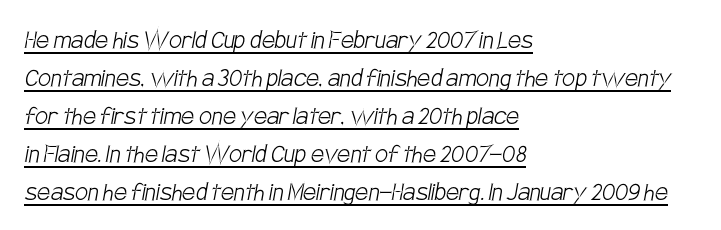
Q: Is the text bold? A: No.
Q: Is the typeface a serif or a sans-serif typeface? A: Sans-serif.
Q: Is the text underlined? A: Yes.
Q: How is the paragraph aligned? A: Left-aligned.
Q: Is the spacing between letters normal or unusually wide? A: Normal.
Q: Is the spacing between lines tight, normal or loose? A: Normal.
Q: Width (condensed, normal, or wide)? A: Condensed.
Q: Stroke contrast? A: Low.
Q: x-height? A: Large.
Q: Monospaced? A: No.
